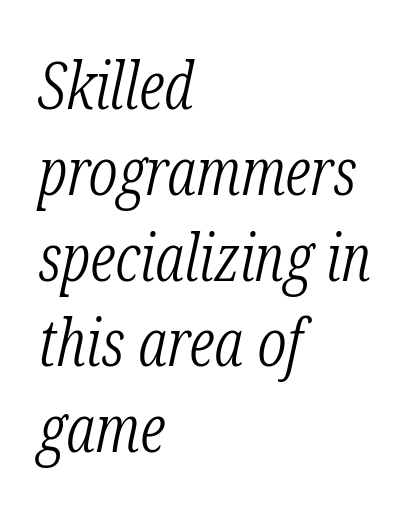
Q: Is the text bold? A: No.
Q: Is the text italic (slanted)? A: Yes, it leans right by about 12 degrees.
Q: Is the typeface a serif or a sans-serif typeface? A: Serif.
Q: Is the text underlined? A: No.
Q: How is the paragraph aligned? A: Left-aligned.
Q: Is the spacing between letters normal or unusually wide? A: Normal.
Q: Is the spacing between lines tight, normal or loose? A: Normal.
Q: Width (condensed, normal, or wide)? A: Condensed.
Q: Stroke contrast? A: Low.
Q: x-height? A: Medium.
Q: Monospaced? A: No.
